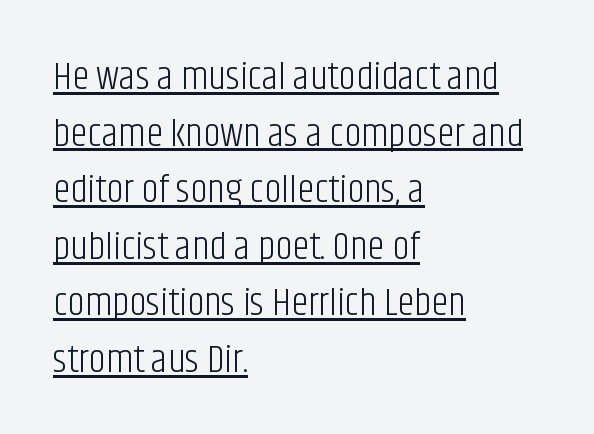
Font category for this specimen: sans-serif. This block has exactly the height ordinary leading produces. Underline: present. Compared with typical body copy, the letter spacing here is the same. Every character sits straight up, as roman type does.
